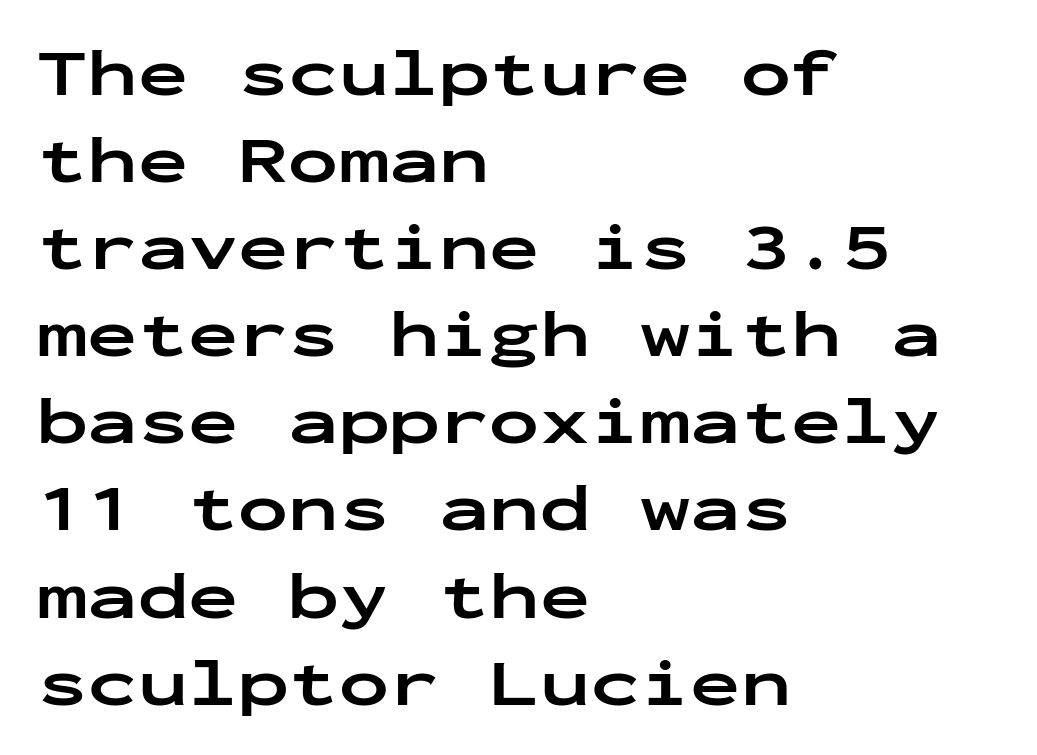
{"serif": "no", "italic": "no", "bold": "yes", "weight": "bold", "width": "wide", "stroke_contrast": "low", "x_height": "medium", "monospaced": "yes", "underline": "no", "align": "left", "line_spacing": "normal", "line_spacing_ratio": 1.3, "letter_spacing": "normal", "letter_spacing_em": 0.0, "glyph_px": 67}
